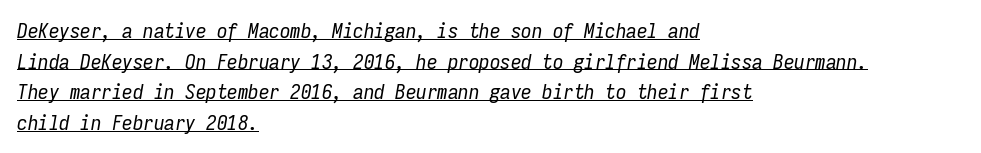
Q: Is the text bold? A: No.
Q: Is the text italic (slanted)? A: Yes, it leans right by about 9 degrees.
Q: Is the text underlined? A: Yes.
Q: How is the paragraph aligned? A: Left-aligned.
Q: Is the spacing between letters normal or unusually wide? A: Normal.
Q: Is the spacing between lines tight, normal or loose? A: Normal.
